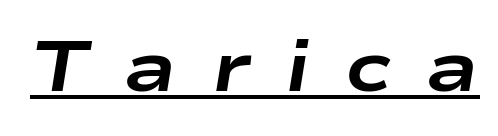
The axis of the letterforms is tilted away from vertical. This sample uses expanded letter spacing, leaving extra air between glyphs. Plenty of ink on the page — the face is bold. A rule runs beneath these lines of type. Is this a fixed-width face? No — the glyphs have proportional, varying widths.
